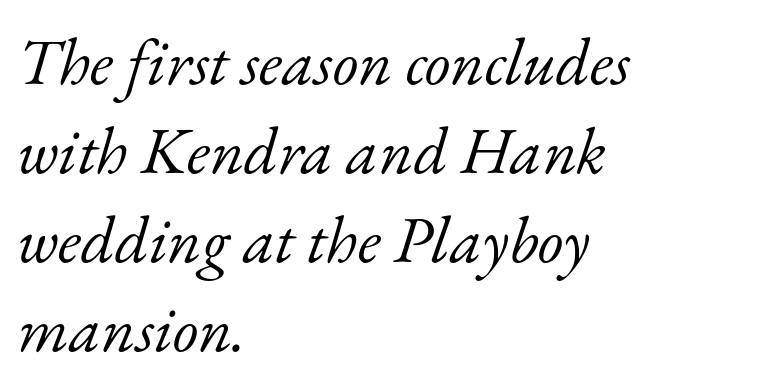
{"serif": "yes", "italic": "yes", "lean": "right", "slant_degrees": 17, "bold": "no", "weight": "light", "width": "normal", "stroke_contrast": "low", "x_height": "small", "monospaced": "no", "underline": "no", "align": "left", "line_spacing": "normal", "line_spacing_ratio": 1.35, "letter_spacing": "normal", "letter_spacing_em": 0.0, "glyph_px": 66}
